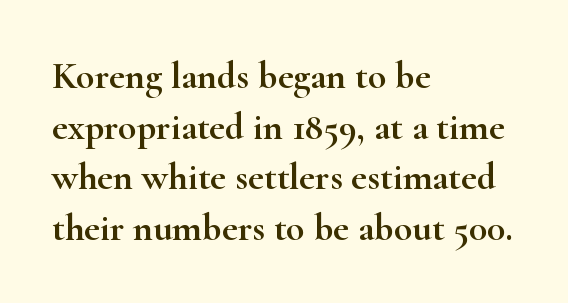
{"serif": "yes", "italic": "no", "width": "wide", "stroke_contrast": "high", "x_height": "small", "monospaced": "no", "underline": "no", "align": "left", "line_spacing": "normal", "line_spacing_ratio": 1.33, "letter_spacing": "normal", "letter_spacing_em": 0.0, "glyph_px": 38}
